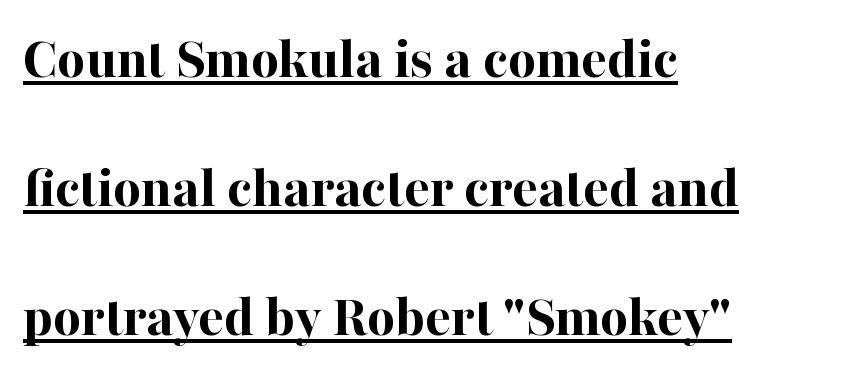
{"serif": "yes", "italic": "no", "bold": "yes", "weight": "bold", "width": "normal", "stroke_contrast": "high", "x_height": "medium", "monospaced": "no", "underline": "yes", "align": "left", "line_spacing": "loose", "line_spacing_ratio": 2.15, "letter_spacing": "normal", "letter_spacing_em": 0.0, "glyph_px": 60}
